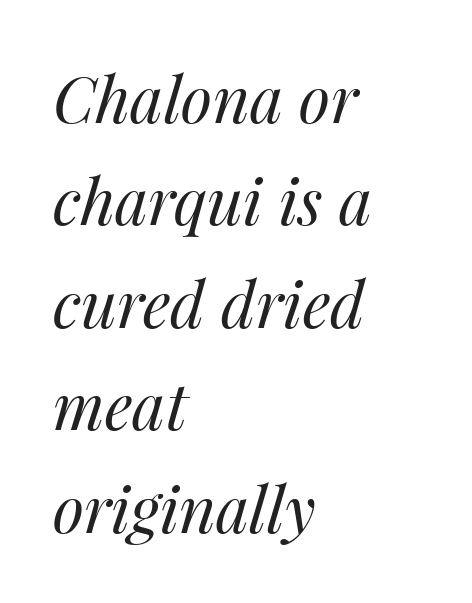
Q: Is the text bold? A: No.
Q: Is the text italic (slanted)? A: Yes, it leans right by about 14 degrees.
Q: Is the text underlined? A: No.
Q: How is the paragraph aligned? A: Left-aligned.
Q: Is the spacing between letters normal or unusually wide? A: Normal.
Q: Is the spacing between lines tight, normal or loose? A: Normal.
Q: Width (condensed, normal, or wide)? A: Normal.
Q: Stroke contrast? A: Medium.
Q: x-height? A: Medium.
Q: Monospaced? A: No.
